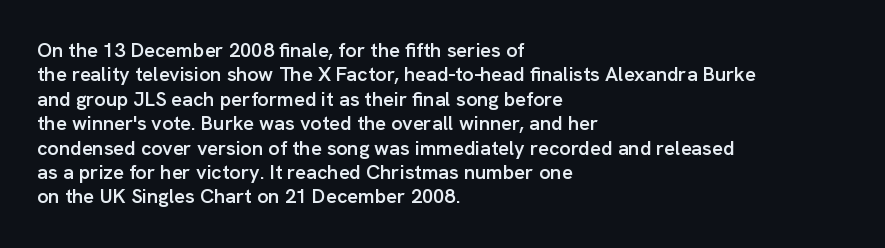
A typesetter would mark this as roman, not italic. Standard letterfit; no display-style spreading of the glyphs. This is the in-between weight designers call semibold or demi. The rendering anchors every line to the left-hand side. The area under the type is left untouched.
